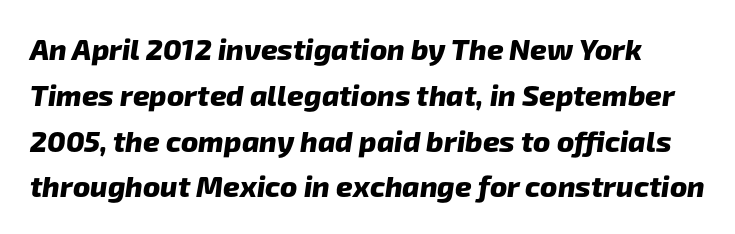
The image shows 29 px heavy sans-serif type; set normal line spacing (1.58x), normal letter spacing, not underlined; low stroke contrast and a medium x-height.
